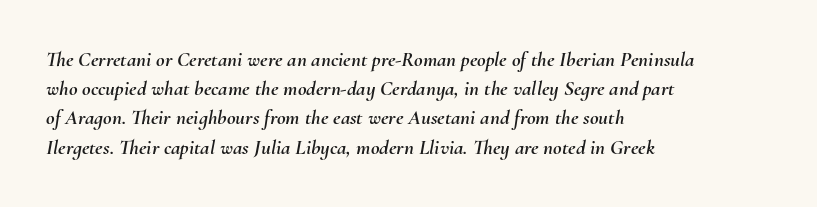
{"italic": "yes", "lean": "right", "slant_degrees": 10, "underline": "no", "align": "left", "line_spacing": "normal", "line_spacing_ratio": 1.39, "letter_spacing": "normal", "letter_spacing_em": 0.0, "glyph_px": 21}
